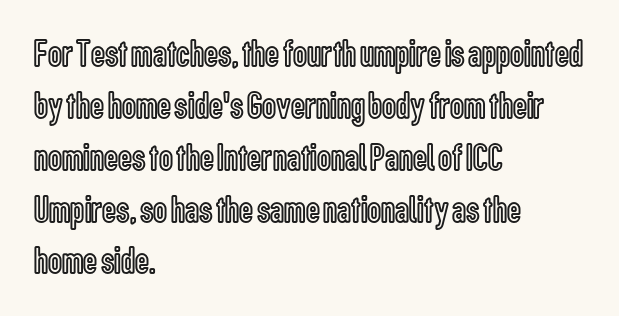
Q: Is the text italic (slanted)? A: No, it is upright.
Q: Is the text underlined? A: No.
Q: How is the paragraph aligned? A: Left-aligned.
Q: Is the spacing between letters normal or unusually wide? A: Normal.
Q: Is the spacing between lines tight, normal or loose? A: Normal.
Q: Width (condensed, normal, or wide)? A: Condensed.
Q: x-height? A: Medium.
Q: Monospaced? A: No.
